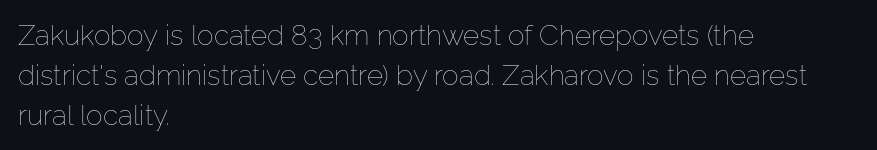
The image shows 28 px thin type, upright; set left-aligned, normal line spacing (1.42x), normal letter spacing, not underlined; low stroke contrast and a medium x-height.
